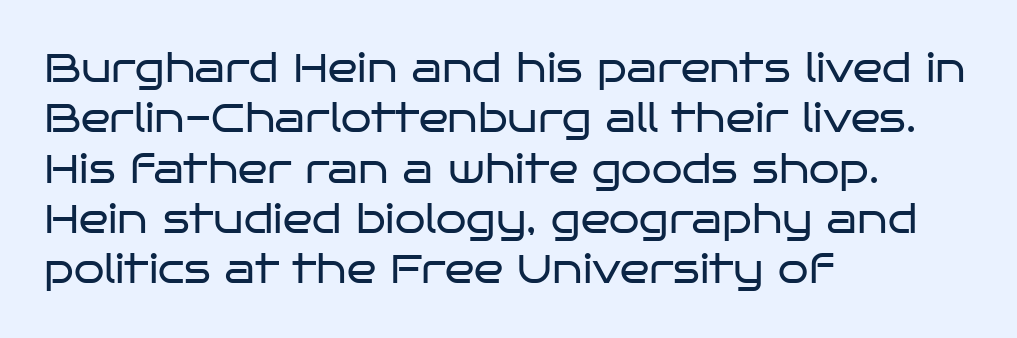
Typeset ragged right — the left edge is the straight one. The passage shown is not underscored anywhere. Type style note: lacks serifs. These glyphs show unthickened strokes, regular width or finer. A typesetter would call this proportional, since set widths differ per character.
